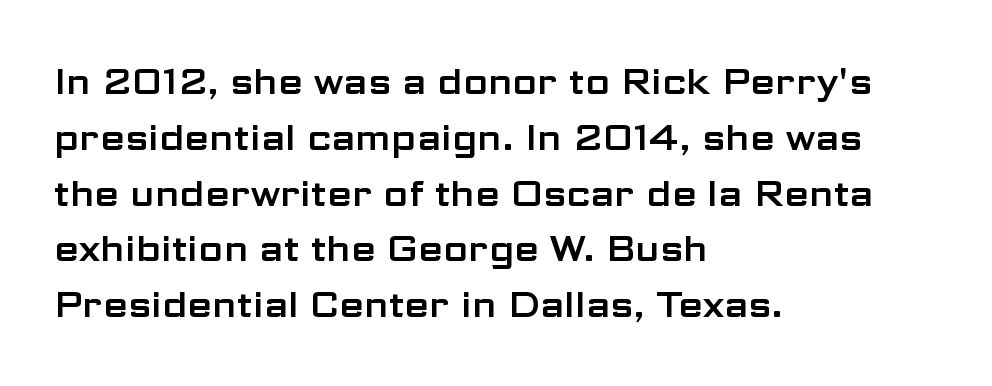
Q: Is the text italic (slanted)? A: No, it is upright.
Q: Is the typeface a serif or a sans-serif typeface? A: Sans-serif.
Q: Is the text underlined? A: No.
Q: How is the paragraph aligned? A: Left-aligned.
Q: Is the spacing between letters normal or unusually wide? A: Normal.
Q: Is the spacing between lines tight, normal or loose? A: Normal.
Q: Width (condensed, normal, or wide)? A: Wide.
Q: Stroke contrast? A: Low.
Q: x-height? A: Medium.
Q: Monospaced? A: No.
